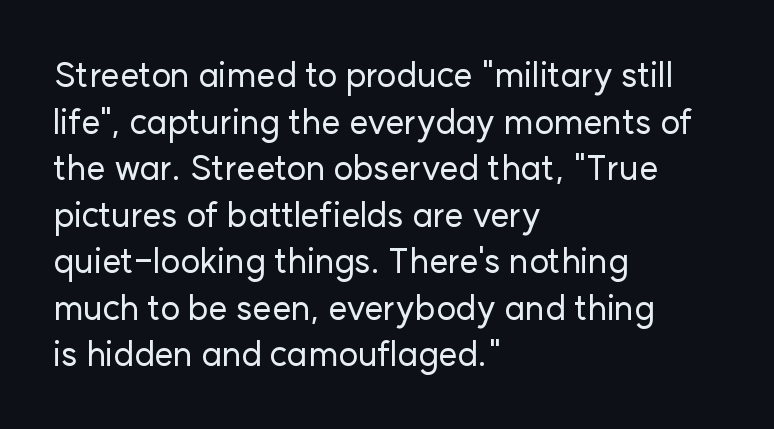
Q: Is the text italic (slanted)? A: No, it is upright.
Q: Is the typeface a serif or a sans-serif typeface? A: Sans-serif.
Q: Is the text underlined? A: No.
Q: How is the paragraph aligned? A: Left-aligned.
Q: Is the spacing between letters normal or unusually wide? A: Normal.
Q: Is the spacing between lines tight, normal or loose? A: Normal.
Q: Width (condensed, normal, or wide)? A: Normal.
Q: Stroke contrast? A: Low.
Q: x-height? A: Medium.
Q: Monospaced? A: No.
